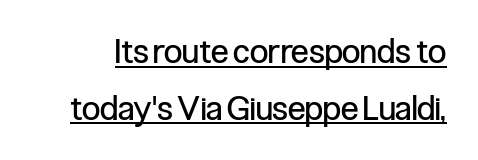
{"serif": "no", "italic": "no", "bold": "no", "weight": "regular", "width": "condensed", "stroke_contrast": "low", "x_height": "medium", "monospaced": "no", "underline": "yes", "line_spacing_ratio": 1.72, "letter_spacing": "normal", "letter_spacing_em": 0.0, "glyph_px": 33}
